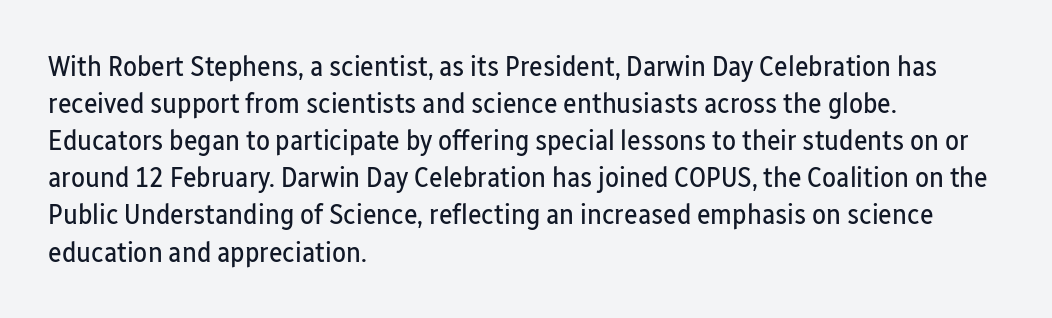
{"serif": "no", "italic": "no", "bold": "no", "weight": "regular", "width": "condensed", "stroke_contrast": "low", "x_height": "medium", "monospaced": "no", "underline": "no", "align": "left", "line_spacing": "normal", "line_spacing_ratio": 1.28, "letter_spacing": "normal", "letter_spacing_em": 0.0, "glyph_px": 29}
